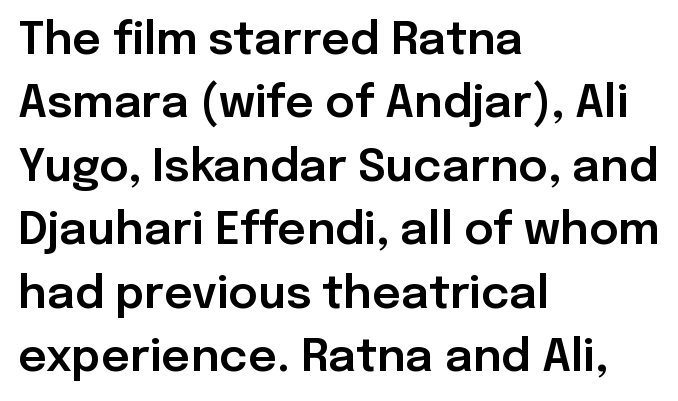
The image shows 45 px sans-serif type, upright; set left-aligned, normal line spacing (1.41x), normal letter spacing, not underlined; low stroke contrast and a medium x-height.
